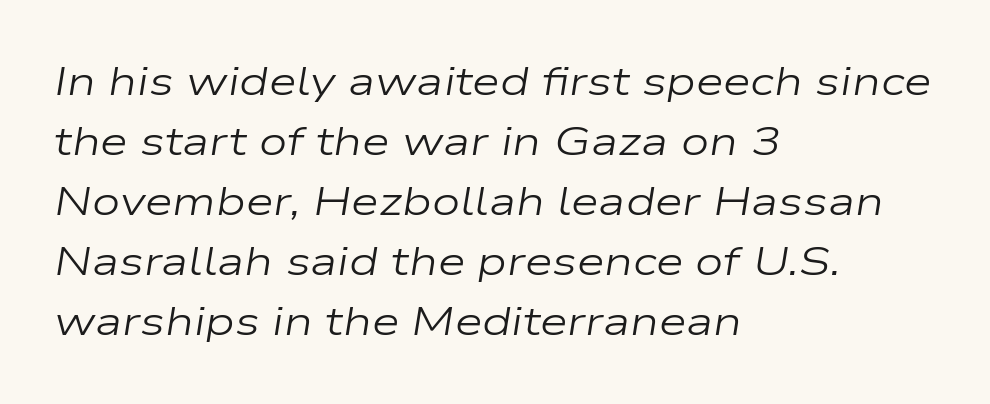
The image shows 40 px regular-weight, wide type, italic (leaning right); set left-aligned, normal line spacing (1.5x), normal letter spacing, not underlined; low stroke contrast and a medium x-height.
